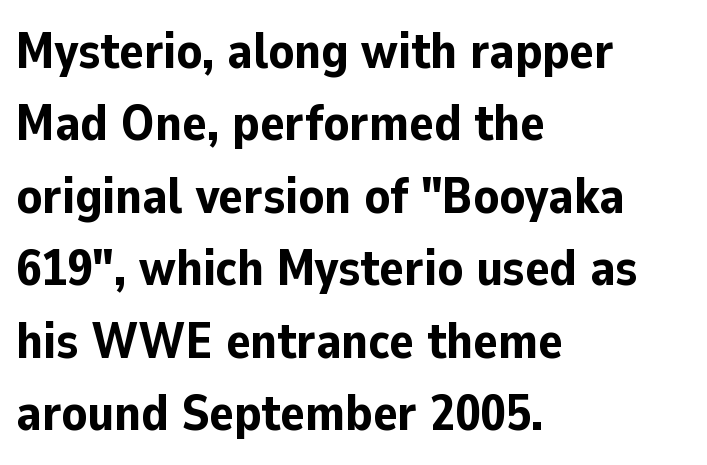
The image shows 51 px bold sans-serif type, upright; set left-aligned, normal line spacing (1.42x), normal letter spacing, not underlined; low stroke contrast and a medium x-height.
